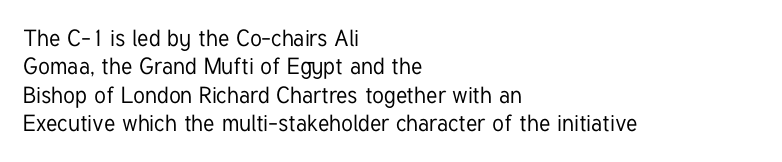
Q: Is the text italic (slanted)? A: No, it is upright.
Q: Is the text underlined? A: No.
Q: How is the paragraph aligned? A: Left-aligned.
Q: Is the spacing between letters normal or unusually wide? A: Normal.
